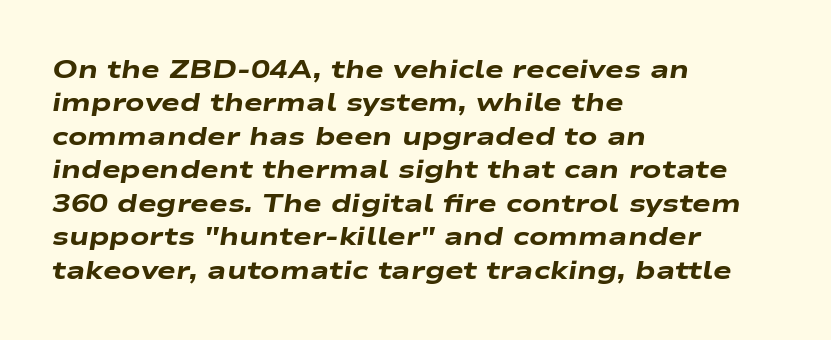
The image shows 25 px bold type, italic (leaning right); set left-aligned, normal line spacing (1.34x), normal letter spacing, not underlined.
